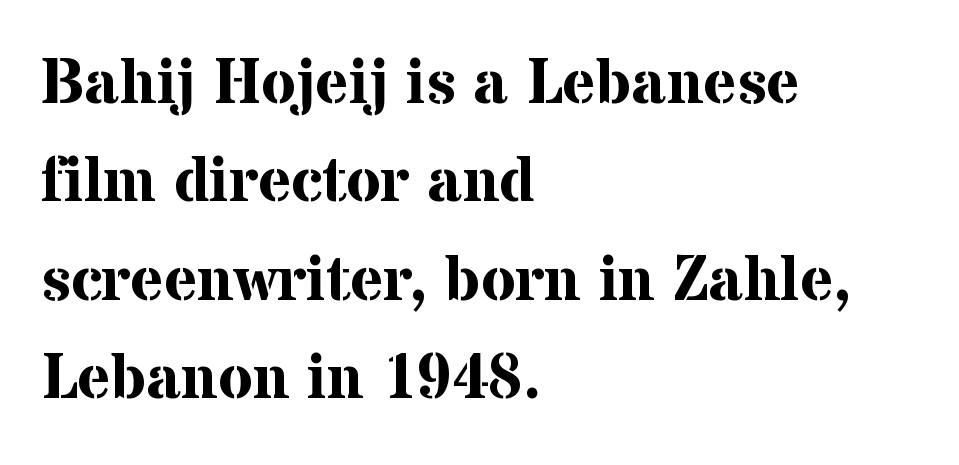
{"serif": "yes", "italic": "no", "bold": "yes", "weight": "bold", "width": "normal", "stroke_contrast": "medium", "x_height": "medium", "monospaced": "no", "underline": "no", "align": "left", "line_spacing": "normal", "line_spacing_ratio": 1.56, "letter_spacing": "normal", "letter_spacing_em": 0.0, "glyph_px": 63}
